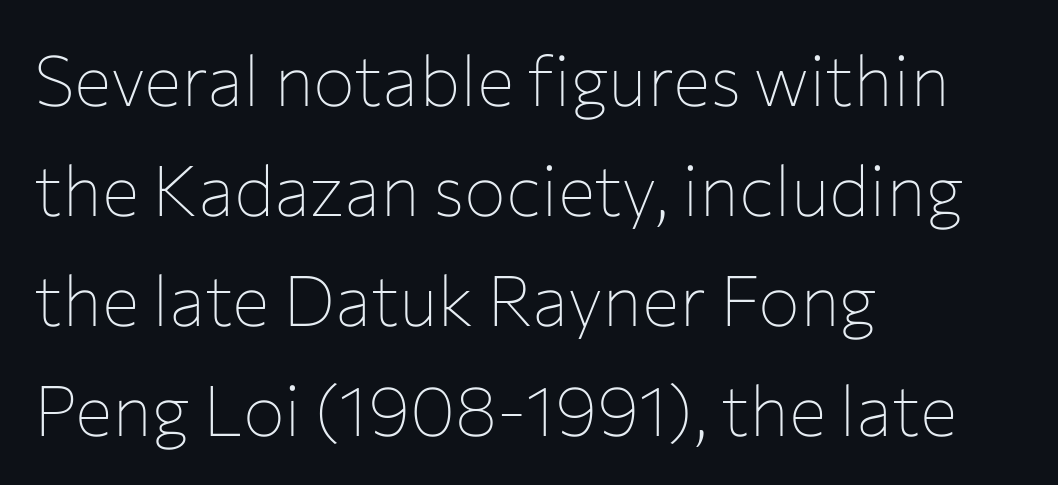
Q: Is the text bold? A: No.
Q: Is the text italic (slanted)? A: No, it is upright.
Q: Is the typeface a serif or a sans-serif typeface? A: Sans-serif.
Q: Is the text underlined? A: No.
Q: How is the paragraph aligned? A: Left-aligned.
Q: Is the spacing between letters normal or unusually wide? A: Normal.
Q: Is the spacing between lines tight, normal or loose? A: Normal.
Q: Width (condensed, normal, or wide)? A: Normal.
Q: Stroke contrast? A: Low.
Q: x-height? A: Medium.
Q: Monospaced? A: No.
